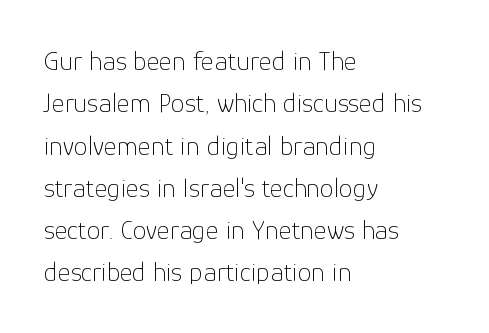
{"serif": "no", "italic": "no", "bold": "no", "weight": "thin", "width": "normal", "stroke_contrast": "low", "x_height": "medium", "monospaced": "no", "underline": "no", "align": "left", "line_spacing": "normal", "line_spacing_ratio": 1.51, "letter_spacing": "normal", "letter_spacing_em": 0.0, "glyph_px": 28}
